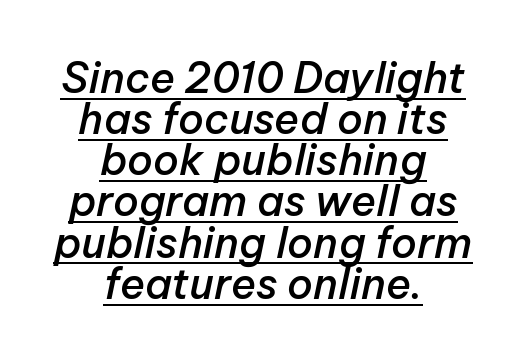
{"italic": "yes", "lean": "right", "slant_degrees": 12, "bold": "semi", "weight": "semibold", "width": "normal", "stroke_contrast": "low", "x_height": "medium", "monospaced": "no", "underline": "yes", "align": "center", "line_spacing": "tight", "line_spacing_ratio": 0.98, "letter_spacing": "normal", "letter_spacing_em": 0.0, "glyph_px": 42}
